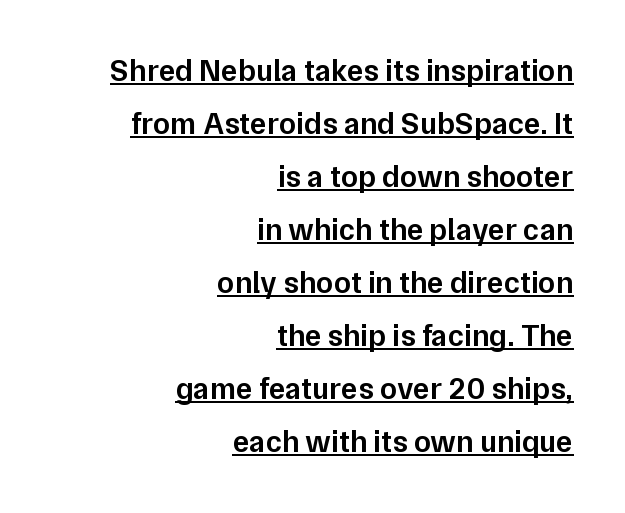
The lettering is marked with a stroke running underneath it. Compared with typical body copy, the letter spacing here is the same. If you drew a line through each stem, it would be perfectly vertical. Is this a fixed-width face? No — the glyphs have proportional, varying widths.
